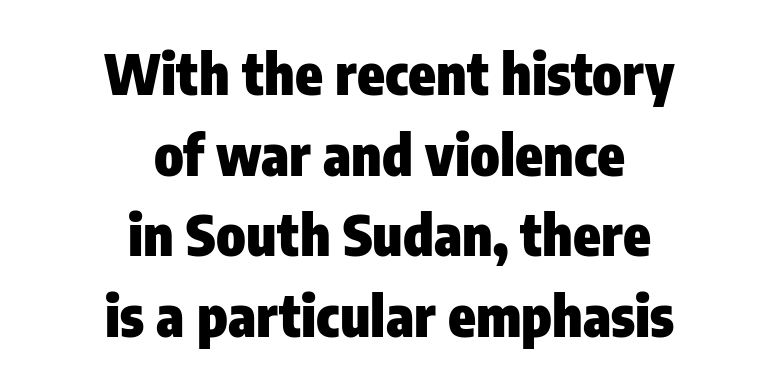
Q: Is the text bold? A: Yes.
Q: Is the text italic (slanted)? A: No, it is upright.
Q: Is the typeface a serif or a sans-serif typeface? A: Sans-serif.
Q: Is the text underlined? A: No.
Q: How is the paragraph aligned? A: Centered.
Q: Is the spacing between letters normal or unusually wide? A: Normal.
Q: Is the spacing between lines tight, normal or loose? A: Normal.
Q: Width (condensed, normal, or wide)? A: Condensed.
Q: Stroke contrast? A: Low.
Q: x-height? A: Medium.
Q: Monospaced? A: No.
